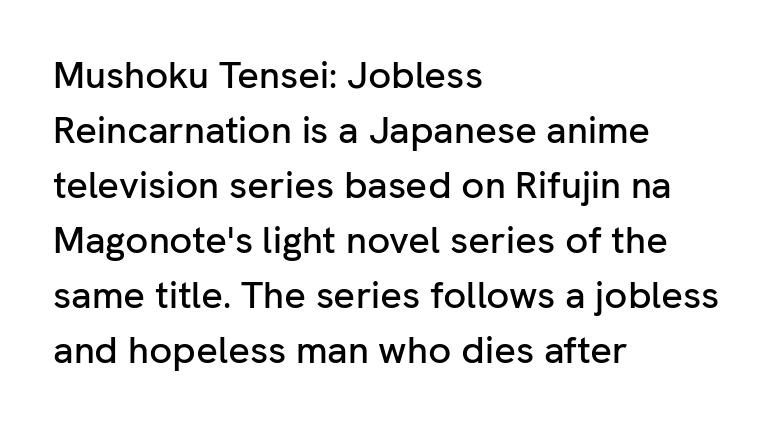
{"serif": "no", "italic": "no", "width": "normal", "stroke_contrast": "low", "x_height": "medium", "monospaced": "no", "underline": "no", "align": "left", "line_spacing": "normal", "line_spacing_ratio": 1.45, "letter_spacing": "normal", "letter_spacing_em": 0.0, "glyph_px": 38}
